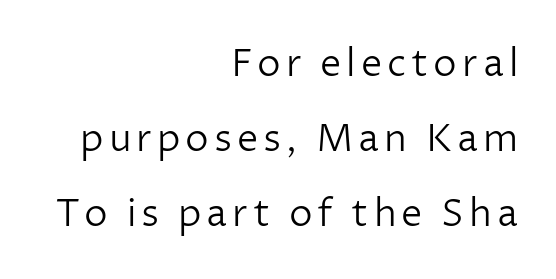
{"serif": "no", "italic": "no", "bold": "no", "weight": "light", "width": "normal", "stroke_contrast": "low", "x_height": "medium", "monospaced": "no", "underline": "no", "align": "right", "line_spacing": "loose", "line_spacing_ratio": 1.97, "glyph_px": 38}
